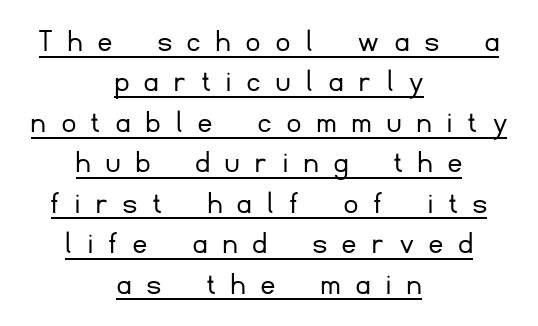
{"serif": "no", "italic": "no", "bold": "no", "weight": "light", "width": "normal", "stroke_contrast": "low", "x_height": "small", "monospaced": "no", "underline": "yes", "align": "center", "line_spacing_ratio": 1.19, "letter_spacing": "wide", "letter_spacing_em": 0.47, "glyph_px": 34}
